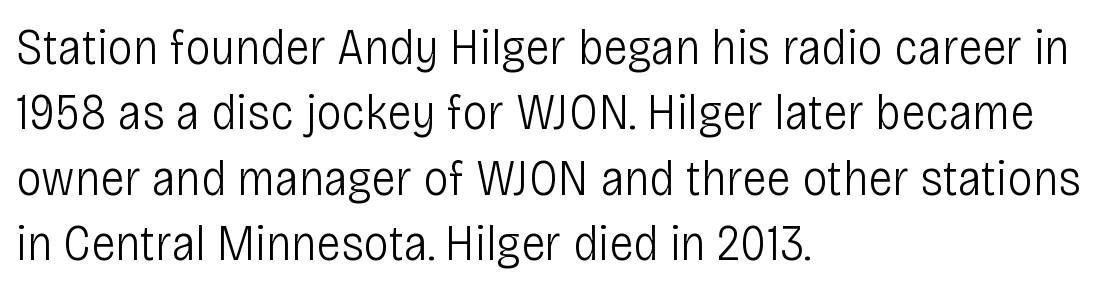
In terms of letterspacing, this is plain default setting. Quick note: underline off. Check where the strokes stop: nothing finishes them off — pure sans. The rag falls on the right side of this text block. The letters stand straight up with perfectly vertical stems. Weight class: somewhere from thin through regular.
